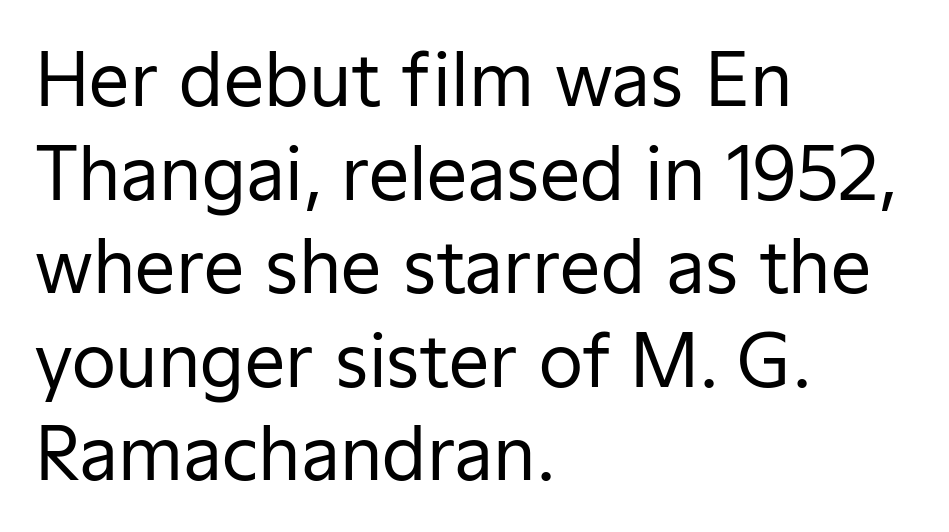
Nothing unusual about the tracking: characters are spaced as the font intends. No heavy texture on the line: the type isn't bold. This sample uses an upright cut, with every glyph sitting square on the baseline. The strip under each line holds only bare page. A classic flush-left, rag-right setting is used for this passage. The rendering uses natural spacing where letterforms have individual widths.
